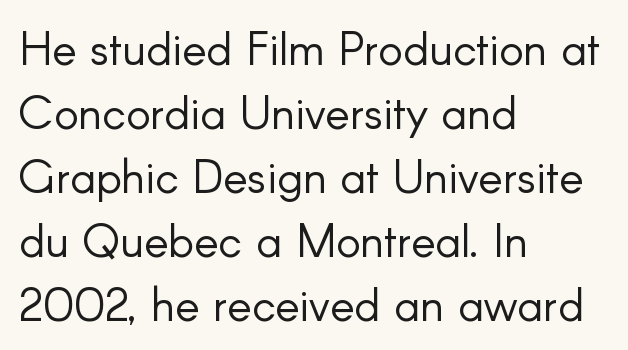
This rendering uses left alignment, leaving the right contour irregular. The font sits on the lighter half of the weight spectrum, regular included. Character widths vary here, with narrow letters taking less room than wide ones. Tracking here is standard; glyphs follow each other at the usual distance. Examine the stroke ends and you'll find no serifs. Regular leading.
